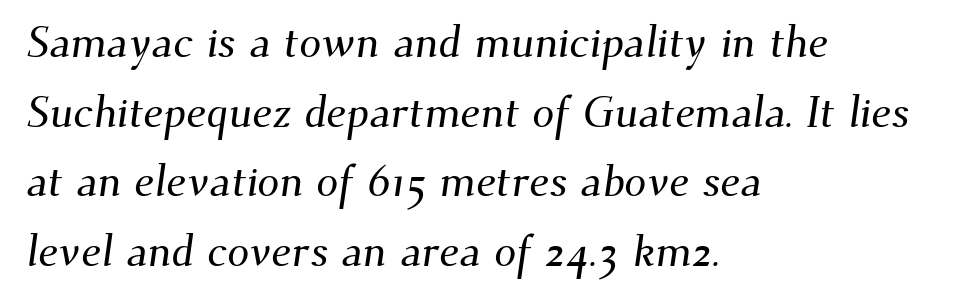
Q: Is the typeface a serif or a sans-serif typeface? A: Serif.
Q: Is the text underlined? A: No.
Q: How is the paragraph aligned? A: Left-aligned.
Q: Is the spacing between letters normal or unusually wide? A: Normal.
Q: Is the spacing between lines tight, normal or loose? A: Normal.
Q: Width (condensed, normal, or wide)? A: Normal.
Q: Stroke contrast? A: Medium.
Q: x-height? A: Small.
Q: Monospaced? A: No.
